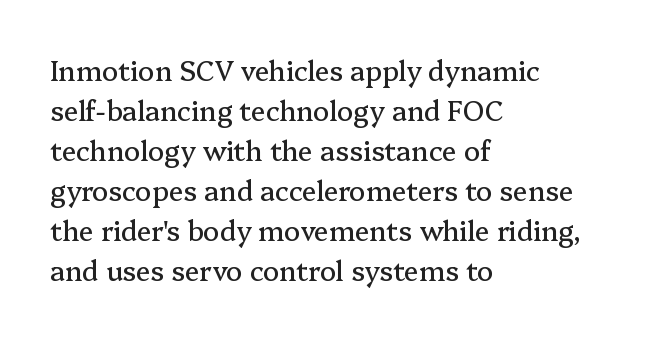
Regular leading. The zone under the glyphs is completely vacant. Italic? Not at all — the glyphs are vertical. A typesetter would call this zero additional tracking. Leftover space on each line is placed entirely after the last word.
